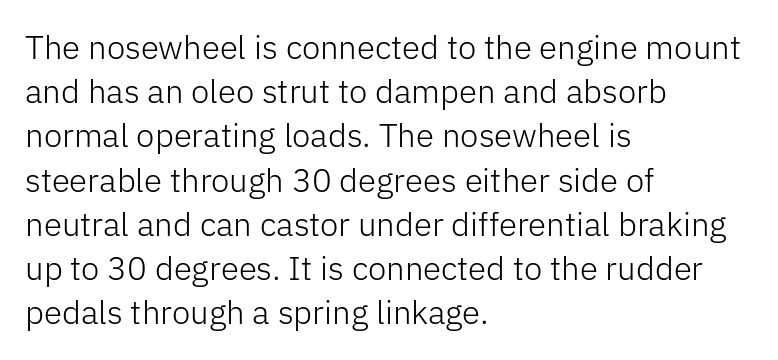
Q: Is the text bold? A: No.
Q: Is the text italic (slanted)? A: No, it is upright.
Q: Is the typeface a serif or a sans-serif typeface? A: Sans-serif.
Q: Is the text underlined? A: No.
Q: How is the paragraph aligned? A: Left-aligned.
Q: Is the spacing between letters normal or unusually wide? A: Normal.
Q: Is the spacing between lines tight, normal or loose? A: Normal.
Q: Width (condensed, normal, or wide)? A: Normal.
Q: Stroke contrast? A: Low.
Q: x-height? A: Medium.
Q: Monospaced? A: No.
